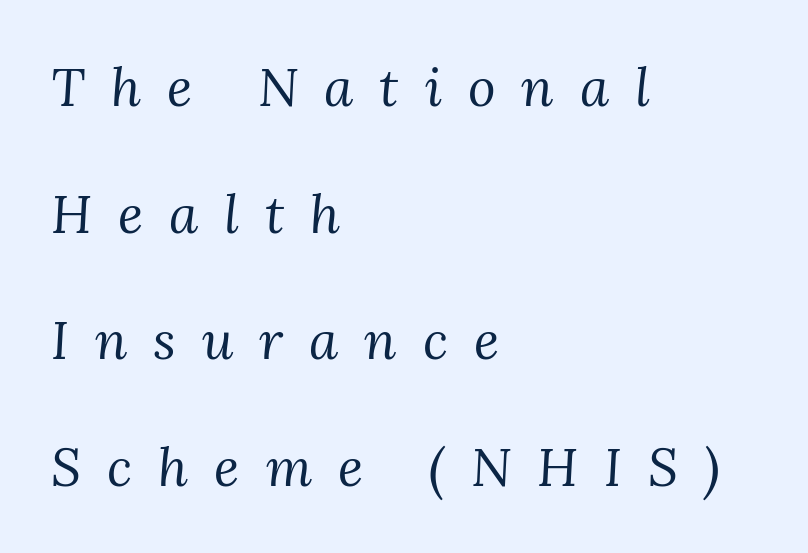
The image shows 53 px regular-weight serif type, italic (leaning right); set left-aligned, loose line spacing (2.39x), unusually wide letter spacing (+0.49 em), not underlined; medium stroke contrast and a medium x-height.
